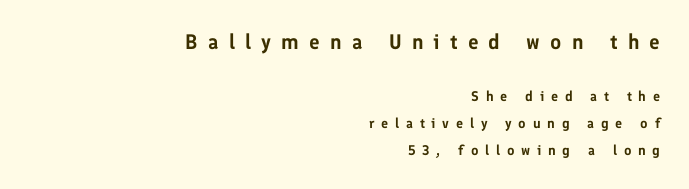
The space beneath each line is pristine and unruled. Tracking here is generous; glyphs stand well apart from one another. Two sizes are in play, and the larger belongs to the first block. No italicization has been applied; the sample stays upright.
